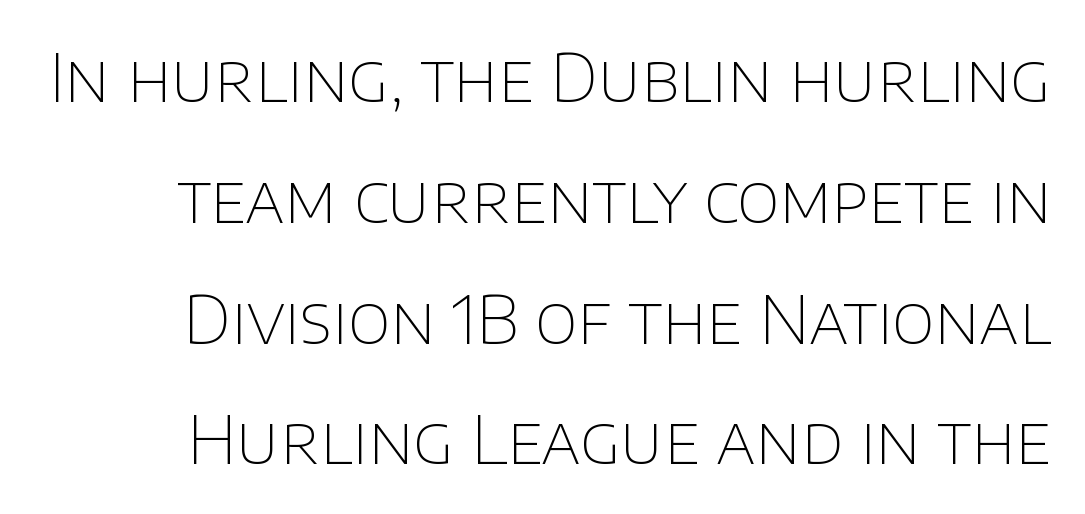
Unmarked baselines from the first word to the last. Tracking here is standard; glyphs follow each other at the usual distance. Proportional: the letters do not fall into vertical columns. Serif or sans? Sans — the stroke terminals are bare. A quiet, ordinary-to-light weight characterises the typeface.
